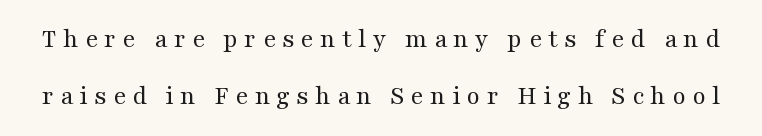
{"italic": "no", "bold": "no", "underline": "no", "line_spacing": "loose", "line_spacing_ratio": 2.11, "letter_spacing": "wide", "letter_spacing_em": 0.24, "glyph_px": 27}
